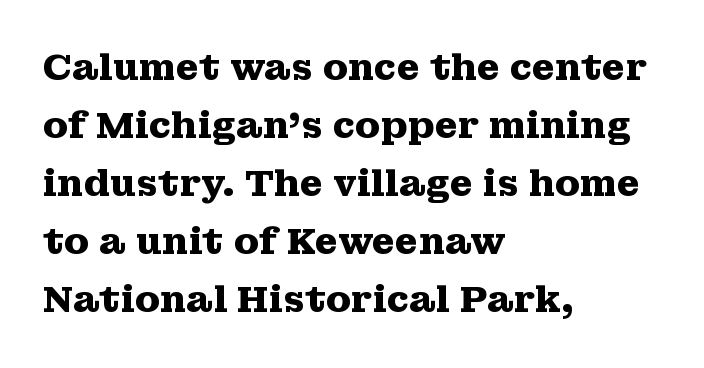
Q: Is the text bold? A: Yes.
Q: Is the text italic (slanted)? A: No, it is upright.
Q: Is the typeface a serif or a sans-serif typeface? A: Serif.
Q: Is the text underlined? A: No.
Q: How is the paragraph aligned? A: Left-aligned.
Q: Is the spacing between letters normal or unusually wide? A: Normal.
Q: Is the spacing between lines tight, normal or loose? A: Normal.
Q: Width (condensed, normal, or wide)? A: Wide.
Q: Stroke contrast? A: Medium.
Q: x-height? A: Medium.
Q: Monospaced? A: No.
